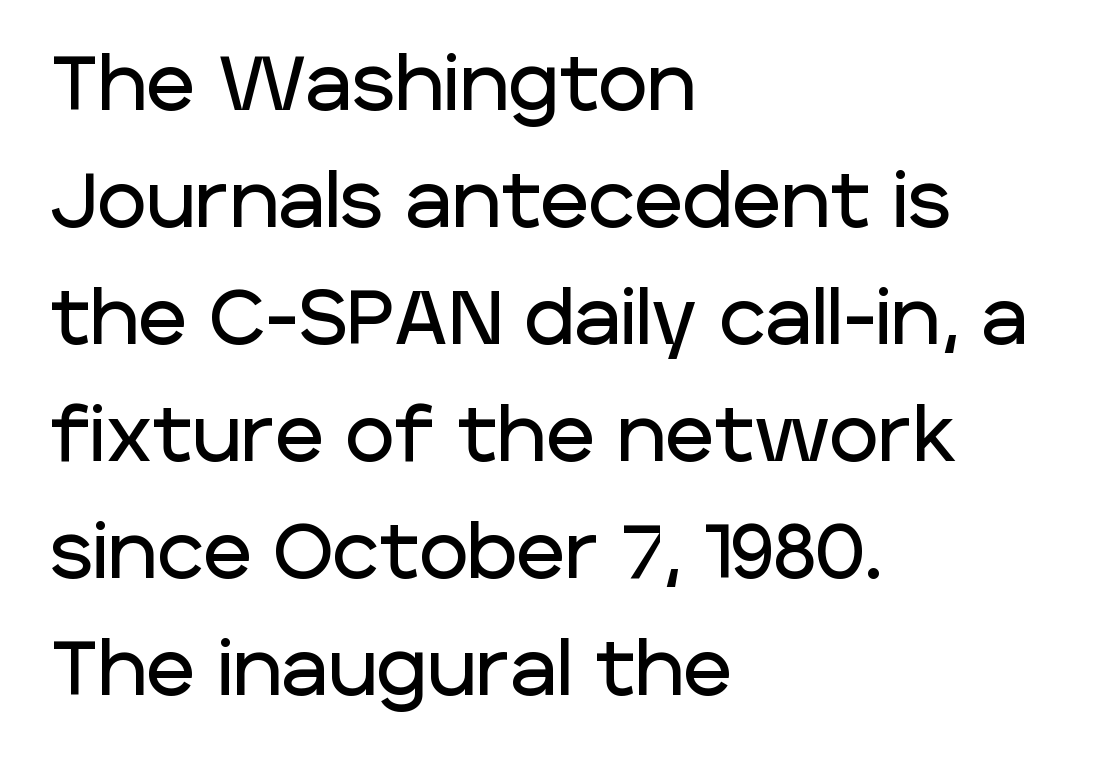
If you drew a ruler down the left edge, every line would touch it. Regular leading. There is no visible air inserted between adjacent glyphs. Note the varied advance widths — an 'i' is clearly narrower than an 'm'. Stroke terminals: plain, sans-serif.
